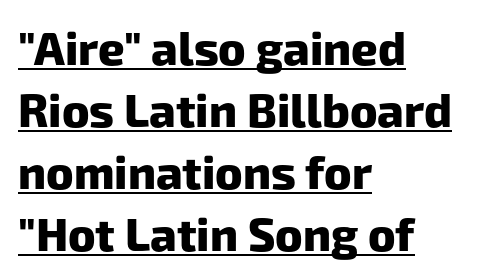
The image shows 46 px heavy sans-serif type; set left-aligned, normal line spacing (1.35x), normal letter spacing, underlined; low stroke contrast and a medium x-height.
